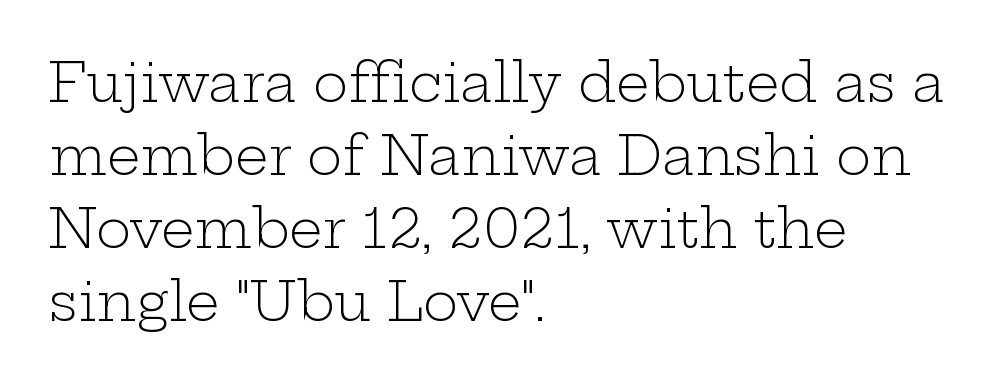
Q: Is the text bold? A: No.
Q: Is the text italic (slanted)? A: No, it is upright.
Q: Is the typeface a serif or a sans-serif typeface? A: Serif.
Q: Is the text underlined? A: No.
Q: How is the paragraph aligned? A: Left-aligned.
Q: Is the spacing between letters normal or unusually wide? A: Normal.
Q: Is the spacing between lines tight, normal or loose? A: Normal.
Q: Width (condensed, normal, or wide)? A: Wide.
Q: Stroke contrast? A: Low.
Q: x-height? A: Medium.
Q: Monospaced? A: No.
